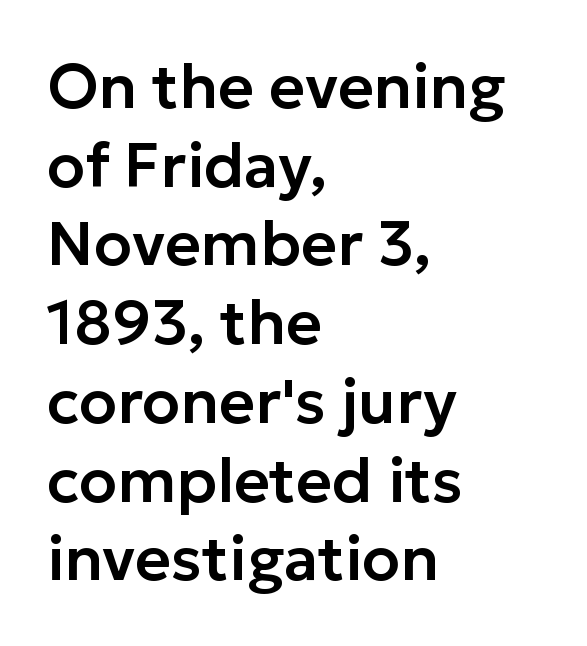
{"serif": "no", "italic": "no", "width": "normal", "stroke_contrast": "low", "x_height": "medium", "monospaced": "no", "underline": "no", "align": "left", "line_spacing": "normal", "line_spacing_ratio": 1.27, "letter_spacing": "normal", "letter_spacing_em": 0.0, "glyph_px": 62}
